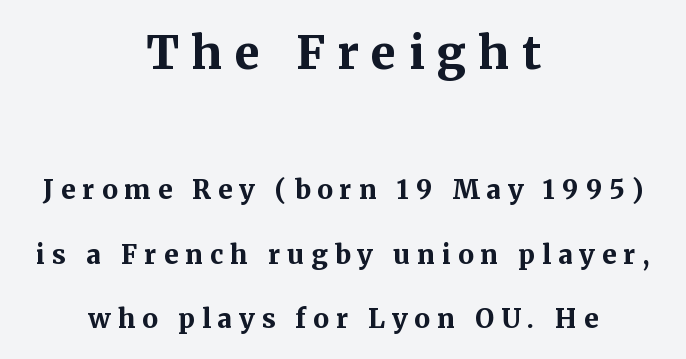
Characters follow at a spacing far wider than the type designer built in. The leading is generous, giving the passage an open texture. Notice how the passage keeps no hard edge, just a central spine. I'd describe the lettering as bold — thick and assertive.
